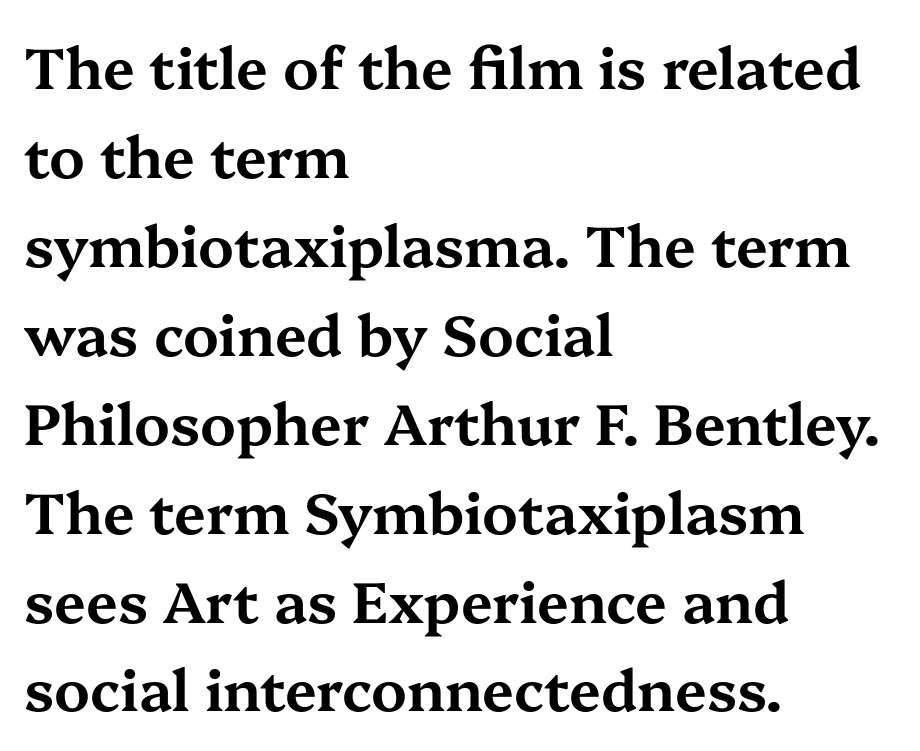
Examine the stroke ends and you'll spot serifs. The designer left line spacing at the default. This sample uses an upright cut, with every glyph sitting square on the baseline. Is the letter spacing exaggerated? No — it looks like the ordinary default. The words here are not underlined.
